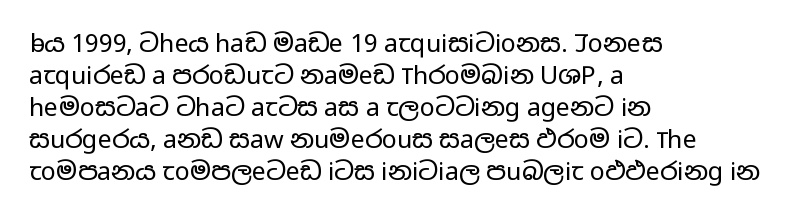
Q: Is the text bold? A: No.
Q: Is the text italic (slanted)? A: No, it is upright.
Q: Is the text underlined? A: No.
Q: How is the paragraph aligned? A: Left-aligned.
Q: Is the spacing between letters normal or unusually wide? A: Normal.
Q: Is the spacing between lines tight, normal or loose? A: Normal.
